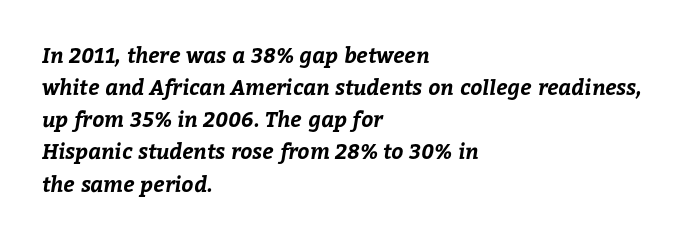
The image shows 21 px bold type; set left-aligned, normal line spacing (1.53x), normal letter spacing, not underlined.
